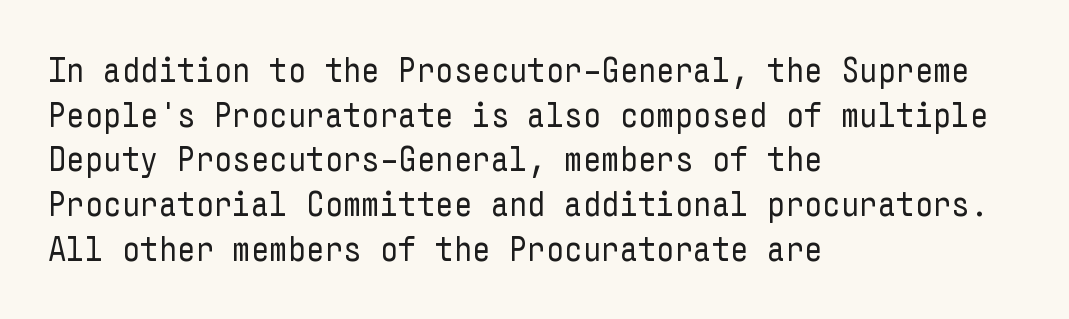
Q: Is the text bold? A: No.
Q: Is the text italic (slanted)? A: No, it is upright.
Q: Is the typeface a serif or a sans-serif typeface? A: Sans-serif.
Q: Is the text underlined? A: No.
Q: How is the paragraph aligned? A: Left-aligned.
Q: Is the spacing between letters normal or unusually wide? A: Normal.
Q: Width (condensed, normal, or wide)? A: Condensed.
Q: Stroke contrast? A: Low.
Q: x-height? A: Medium.
